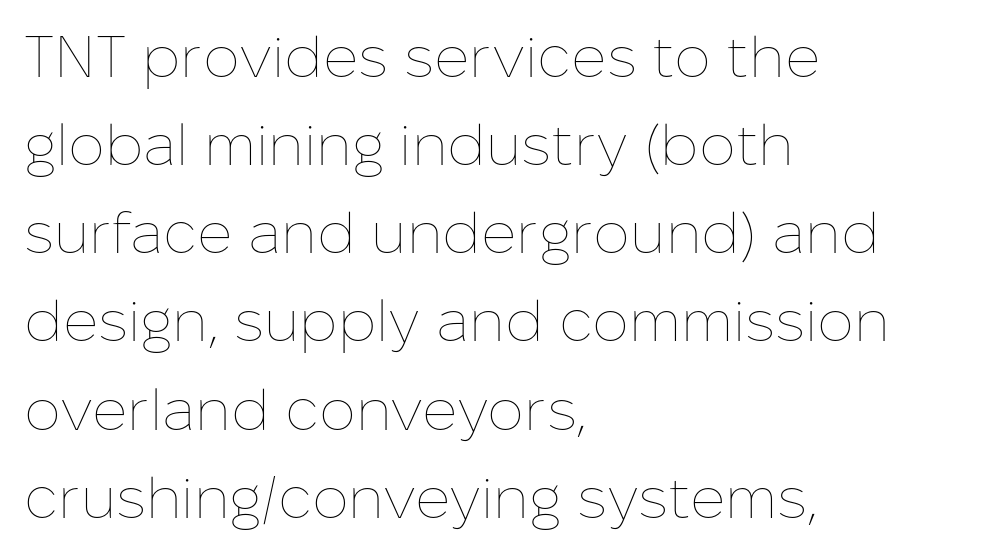
Q: Is the text bold? A: No.
Q: Is the text italic (slanted)? A: No, it is upright.
Q: Is the text underlined? A: No.
Q: How is the paragraph aligned? A: Left-aligned.
Q: Is the spacing between letters normal or unusually wide? A: Normal.
Q: Is the spacing between lines tight, normal or loose? A: Normal.
Q: Width (condensed, normal, or wide)? A: Normal.
Q: Stroke contrast? A: Low.
Q: x-height? A: Medium.
Q: Monospaced? A: No.
